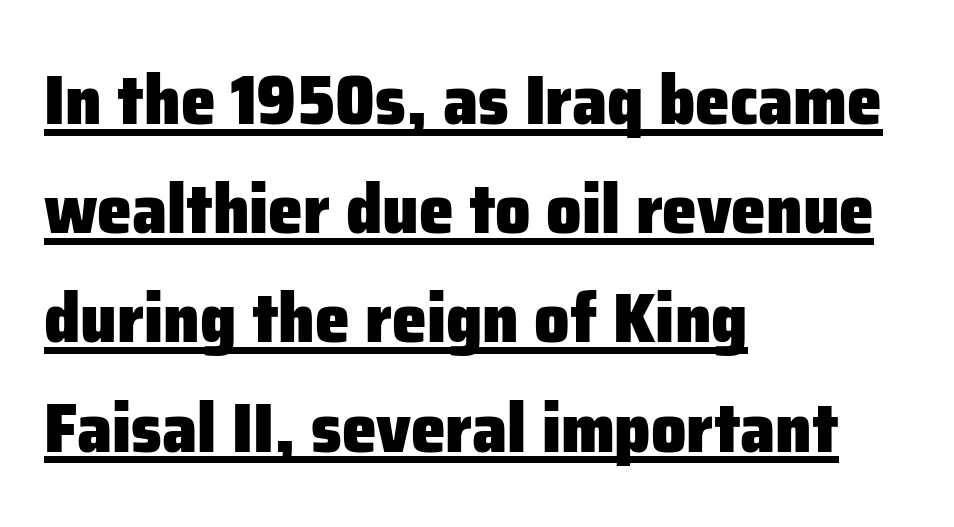
The image shows 70 px heavy sans-serif type, upright; set left-aligned, normal line spacing (1.56x), normal letter spacing, underlined; low stroke contrast and a medium x-height.
